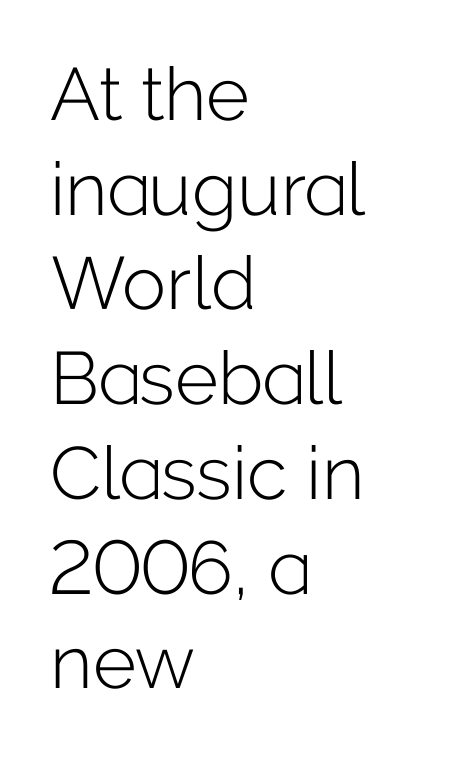
A typesetter would call this leading conventional body-copy spacing. Are there feet on the stems? There aren't — it's a sans. Is this a fixed-width face? No — the glyphs have proportional, varying widths. No chunkiness to these letters — they're not bold. The typesetter chose a ragged-right arrangement here. This rendering leaves character spacing at its baseline value.
